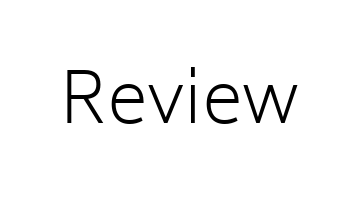
The image shows 70 px light sans-serif type, upright; set normal letter spacing, not underlined; low stroke contrast and a medium x-height.
